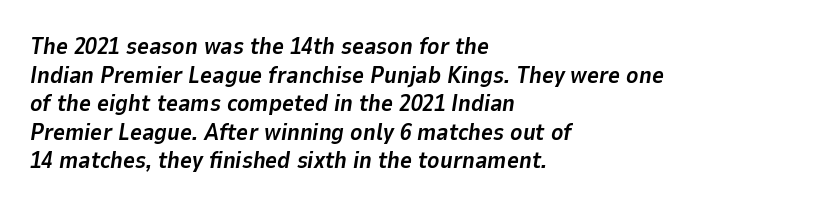
{"italic": "yes", "lean": "right", "slant_degrees": 9, "bold": "yes", "underline": "no", "align": "left", "line_spacing_ratio": 1.24, "letter_spacing": "normal", "letter_spacing_em": 0.0, "glyph_px": 23}
